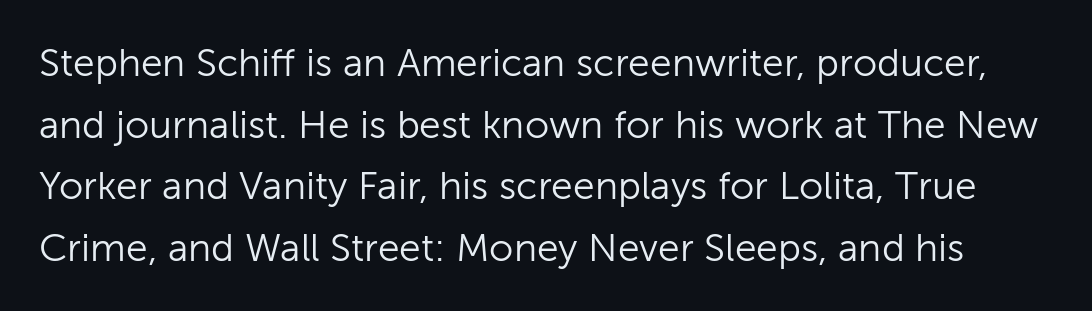
Q: Is the text bold? A: No.
Q: Is the text italic (slanted)? A: No, it is upright.
Q: Is the typeface a serif or a sans-serif typeface? A: Sans-serif.
Q: Is the text underlined? A: No.
Q: Is the spacing between letters normal or unusually wide? A: Normal.
Q: Is the spacing between lines tight, normal or loose? A: Normal.
Q: Width (condensed, normal, or wide)? A: Normal.
Q: Stroke contrast? A: Low.
Q: x-height? A: Medium.
Q: Monospaced? A: No.
